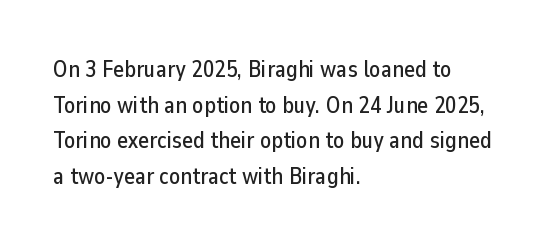
Q: Is the text italic (slanted)? A: No, it is upright.
Q: Is the text underlined? A: No.
Q: How is the paragraph aligned? A: Left-aligned.
Q: Is the spacing between letters normal or unusually wide? A: Normal.
Q: Is the spacing between lines tight, normal or loose? A: Normal.
